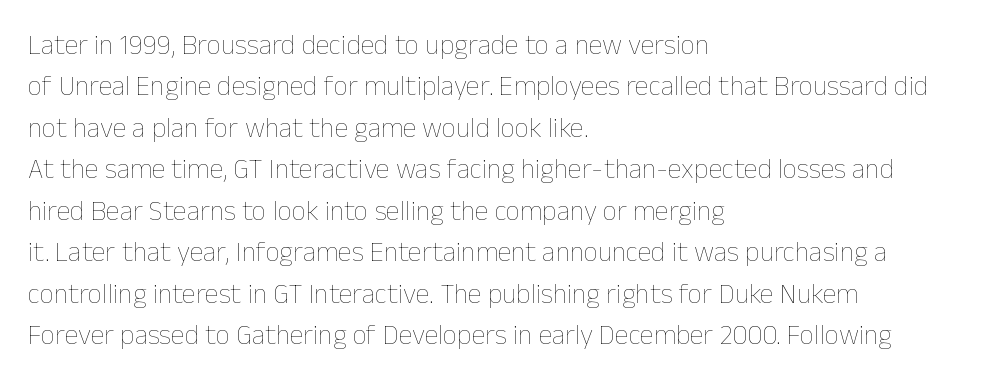
This is roman type, the default non-slanted kind. Where is the straight margin? On the left. The passage shown is typed in a proportional face where columns would drift. This sample uses plain, unmodified letter spacing. No chunkiness to these letters — they're not bold.
